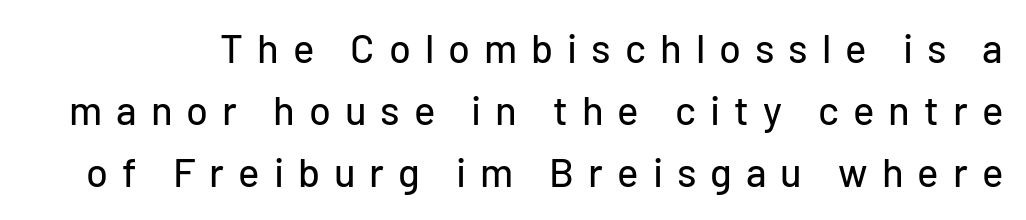
{"serif": "no", "italic": "no", "width": "normal", "stroke_contrast": "low", "x_height": "medium", "monospaced": "no", "underline": "no", "line_spacing": "normal", "line_spacing_ratio": 1.55, "letter_spacing": "wide", "letter_spacing_em": 0.35, "glyph_px": 40}
